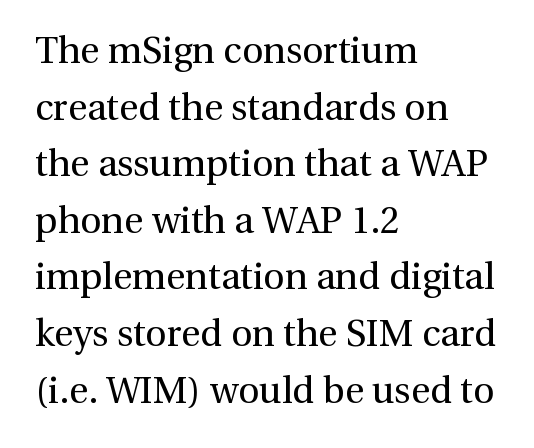
The image shows 37 px regular-weight serif type, upright; set left-aligned, normal line spacing (1.53x), normal letter spacing, not underlined; a medium x-height.
